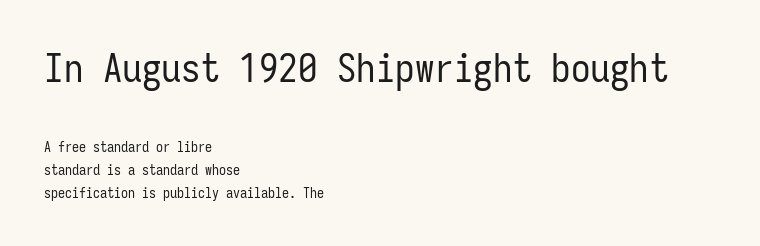
Q: Is the text bold? A: No.
Q: Is the text italic (slanted)? A: No, it is upright.
Q: Is the typeface a serif or a sans-serif typeface? A: Sans-serif.
Q: Is the text underlined? A: No.
Q: How is the paragraph aligned? A: Left-aligned.
Q: Is the spacing between letters normal or unusually wide? A: Normal.
Q: Is the spacing between lines tight, normal or loose? A: Normal.
Q: Which block of text is set in a larger size, the first (top) or the second (bottom)? A: The first (top) one.
Q: Width (condensed, normal, or wide)? A: Condensed.
Q: Stroke contrast? A: Low.
Q: x-height? A: Medium.
Q: Monospaced? A: Yes.
